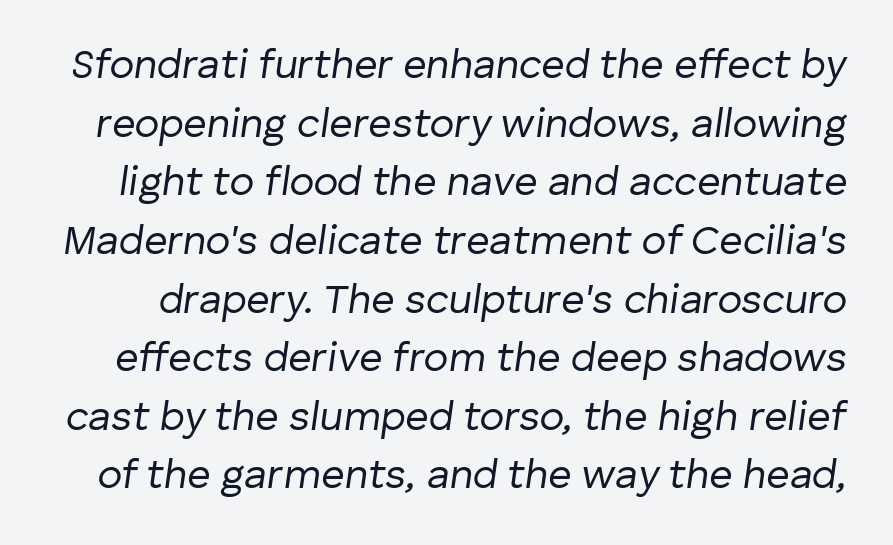
The line texture is even and compact thanks to regular tracking. Rendered with sloped, italic letterforms. The typeface has the unassuming heft of standard copy or less. Here the designer chose a conventional face with non-uniform glyph widths. A typesetter would call this leading conventional body-copy spacing. Has an underline been added? It has not.
